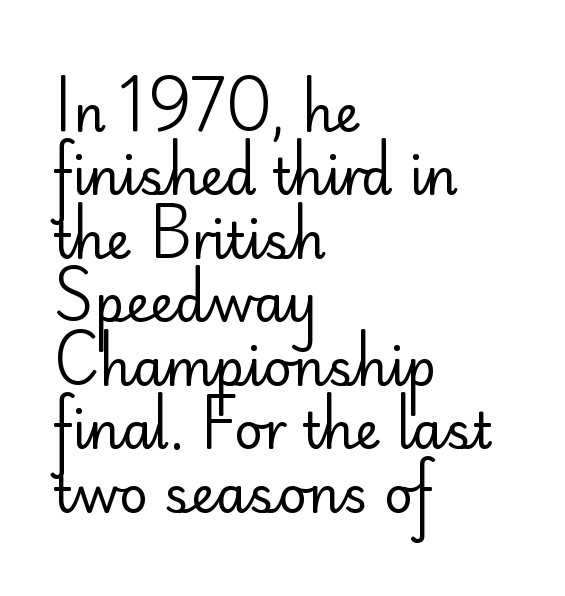
Nobody drew a line under any word here. Vertical stems look standard width or narrower in stroke. Note the varied advance widths — an 'i' is clearly narrower than an 'm'. Letter spacing: default. Rows of type keep a routine distance in the vertical direction.
